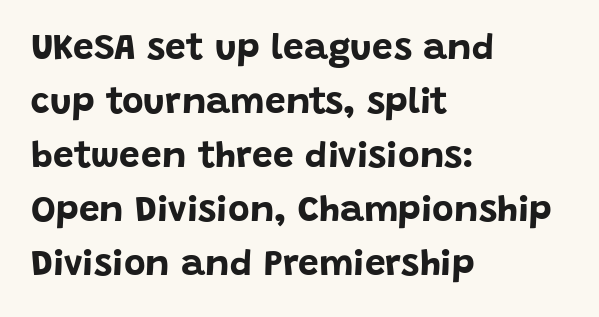
The image shows 37 px bold sans-serif type, upright; set left-aligned, normal line spacing (1.46x), normal letter spacing, not underlined; low stroke contrast and a large x-height.
